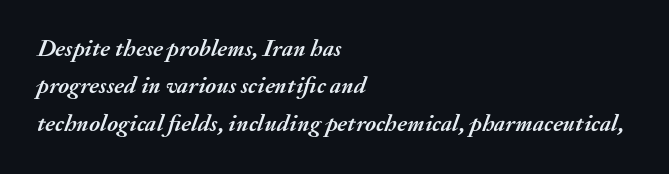
Q: Is the text bold? A: Yes.
Q: Is the text italic (slanted)? A: Yes, it leans right by about 20 degrees.
Q: Is the text underlined? A: No.
Q: How is the paragraph aligned? A: Left-aligned.
Q: Is the spacing between letters normal or unusually wide? A: Normal.
Q: Is the spacing between lines tight, normal or loose? A: Normal.
